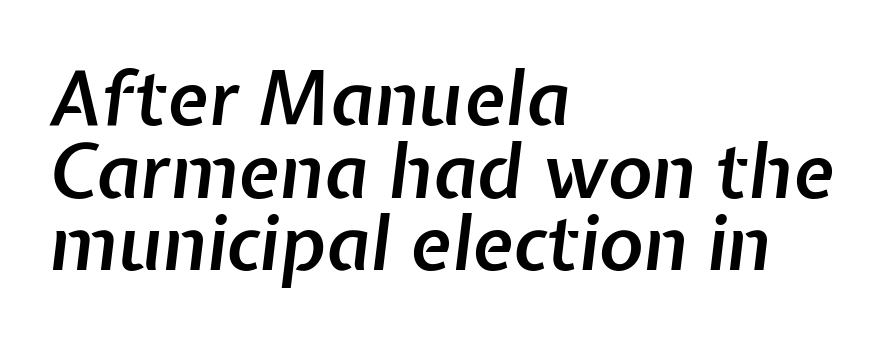
Q: Is the text bold? A: Semi-bold.
Q: Is the text italic (slanted)? A: Yes, it leans right by about 7 degrees.
Q: Is the text underlined? A: No.
Q: How is the paragraph aligned? A: Left-aligned.
Q: Is the spacing between letters normal or unusually wide? A: Normal.
Q: Is the spacing between lines tight, normal or loose? A: Tight.
Q: Width (condensed, normal, or wide)? A: Normal.
Q: Stroke contrast? A: Low.
Q: x-height? A: Medium.
Q: Monospaced? A: No.
